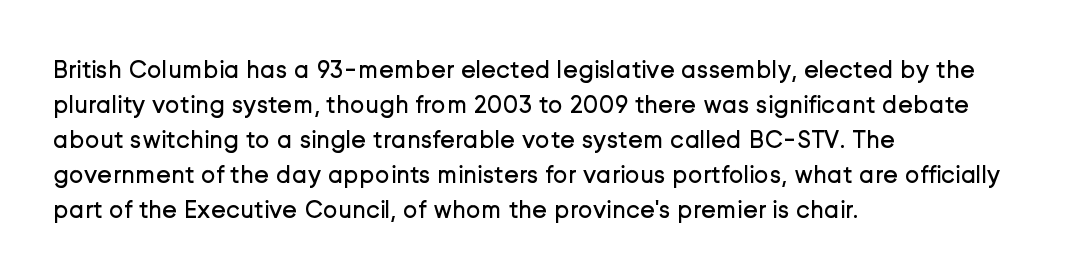
{"italic": "no", "bold": "no", "underline": "no", "align": "left", "line_spacing": "normal", "line_spacing_ratio": 1.4, "letter_spacing": "normal", "letter_spacing_em": 0.0, "glyph_px": 25}
